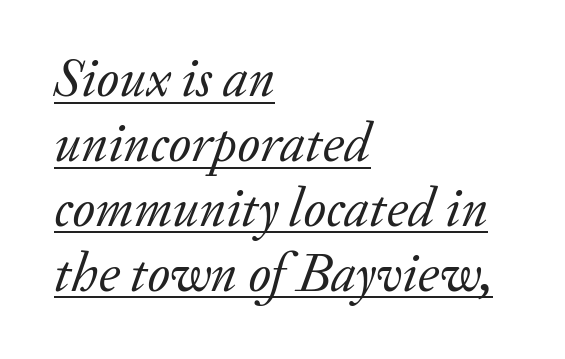
Short and long lines alike share a common starting point at left. Small tapered or slab feet sit at the stroke ends, so this counts as serif. The sample's only ornament is a line tracing under the words. The gaps between neighbouring characters are ordinary and unremarkable. The rendering uses natural spacing where letterforms have individual widths. Weight: regular or lighter.
